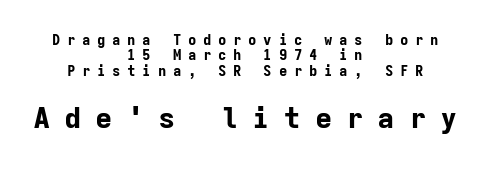
Q: Is the text bold? A: Yes.
Q: Is the text italic (slanted)? A: No, it is upright.
Q: Is the typeface a serif or a sans-serif typeface? A: Sans-serif.
Q: Is the text underlined? A: No.
Q: How is the paragraph aligned? A: Centered.
Q: Is the spacing between letters normal or unusually wide? A: Unusually wide.
Q: Is the spacing between lines tight, normal or loose? A: Tight.
Q: Which block of text is set in a larger size, the first (top) or the second (bottom)? A: The second (bottom) one.
Q: Width (condensed, normal, or wide)? A: Normal.
Q: Stroke contrast? A: Low.
Q: x-height? A: Medium.
Q: Monospaced? A: Yes.
